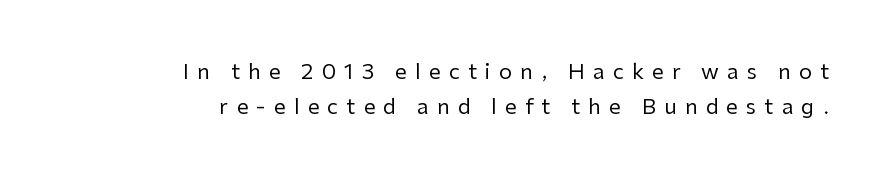
Q: Is the text bold? A: No.
Q: Is the text italic (slanted)? A: No, it is upright.
Q: Is the text underlined? A: No.
Q: How is the paragraph aligned? A: Right-aligned.
Q: Is the spacing between letters normal or unusually wide? A: Unusually wide.
Q: Is the spacing between lines tight, normal or loose? A: Normal.
